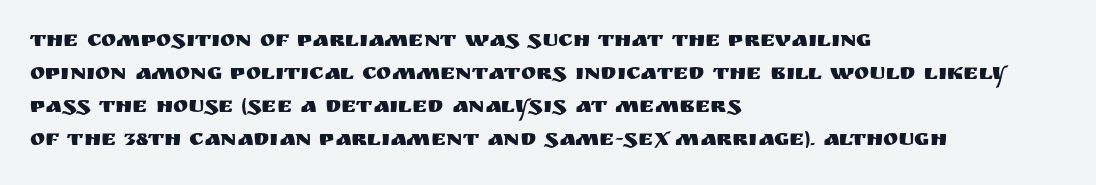
{"italic": "no", "underline": "no", "align": "left", "line_spacing": "normal", "line_spacing_ratio": 1.43, "letter_spacing": "normal", "letter_spacing_em": 0.0, "glyph_px": 23}
